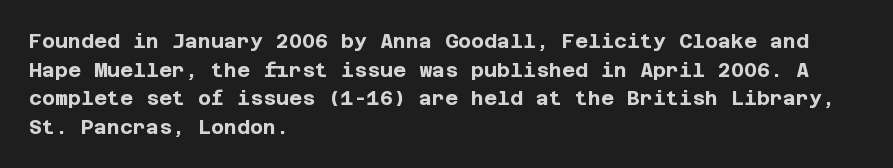
{"italic": "no", "bold": "yes", "underline": "no", "align": "left", "line_spacing": "normal", "line_spacing_ratio": 1.43, "letter_spacing": "normal", "letter_spacing_em": 0.0, "glyph_px": 20}
